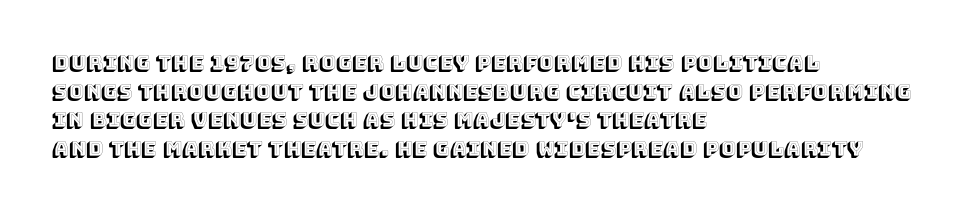
Every character sits straight up, as roman type does. The glyphs are unaccompanied by any horizontal stroke below them. Normally led — the rows are evenly, conventionally spaced. If you drew a ruler down the left edge, every line would touch it. The type is set solid horizontally, with unmodified tracking.
